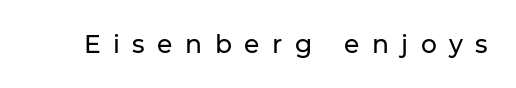
Q: Is the text italic (slanted)? A: No, it is upright.
Q: Is the text underlined? A: No.
Q: Is the spacing between letters normal or unusually wide? A: Unusually wide.
